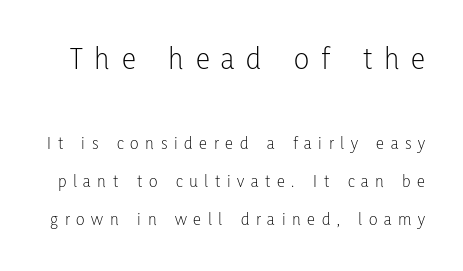
Look at the bottom of the vertical strokes: they stop flat, with no serifs. Stem width sits at or under what a default text font uses. Characters follow at a spacing far wider than the type designer built in. You could not count columns in this text — the font is proportionally spaced.
